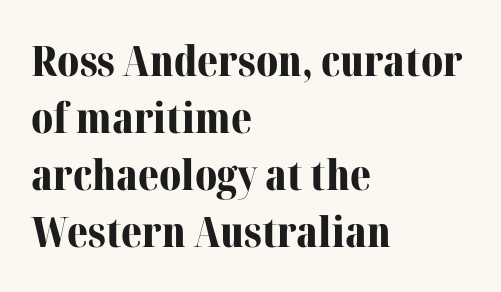
The image shows 42 px bold serif type, upright; set left-aligned, normal line spacing (1.36x), normal letter spacing, not underlined; medium stroke contrast and a medium x-height.
